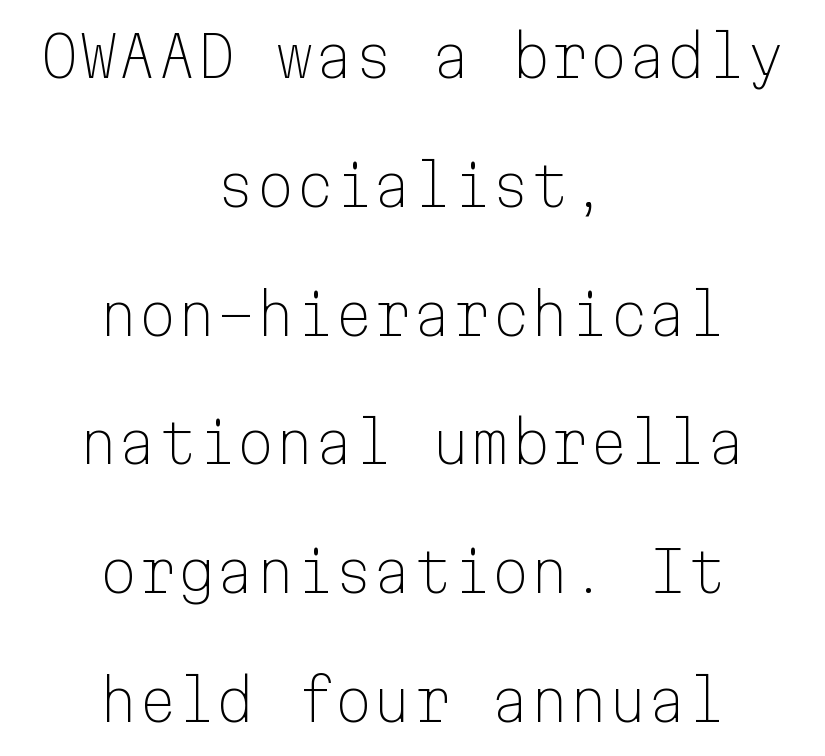
{"serif": "no", "italic": "no", "bold": "no", "weight": "light", "width": "normal", "stroke_contrast": "low", "x_height": "medium", "monospaced": "yes", "underline": "no", "align": "center", "line_spacing": "loose", "line_spacing_ratio": 2.3, "letter_spacing": "normal", "letter_spacing_em": 0.0, "glyph_px": 56}
